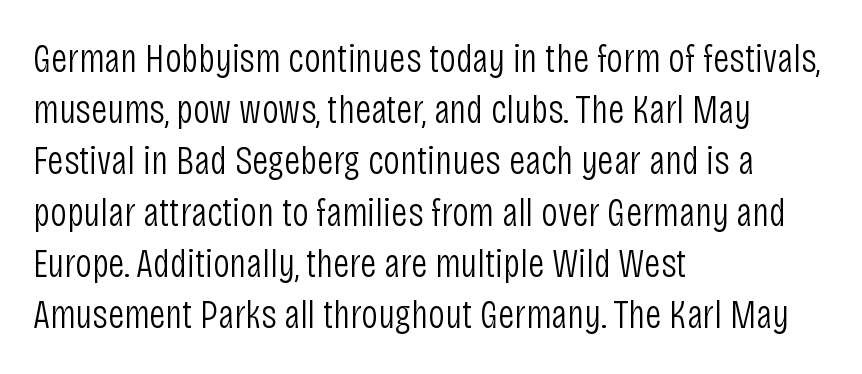
The image shows 41 px light, condensed sans-serif type, upright; set left-aligned, normal line spacing (1.25x), normal letter spacing, not underlined; low stroke contrast and a large x-height.
